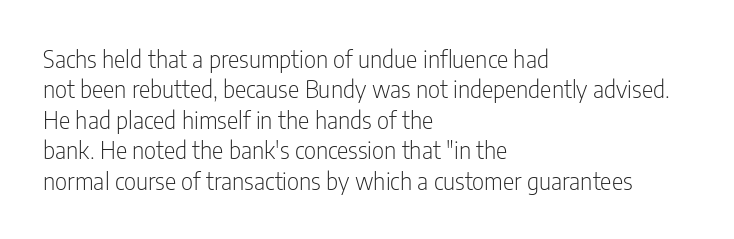
The type sits square on the baseline with zero lean. Only glyphs here, with clear space below each row. This sample is left-justified, so line endings fall wherever the words run out. Nothing unusual about the tracking: characters are spaced as the font intends. No extra ink here — the face is not bold.
